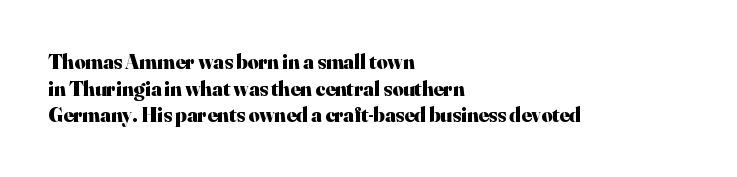
{"italic": "no", "bold": "yes", "underline": "no", "align": "left", "line_spacing": "normal", "line_spacing_ratio": 1.27, "letter_spacing": "normal", "letter_spacing_em": 0.0, "glyph_px": 21}
